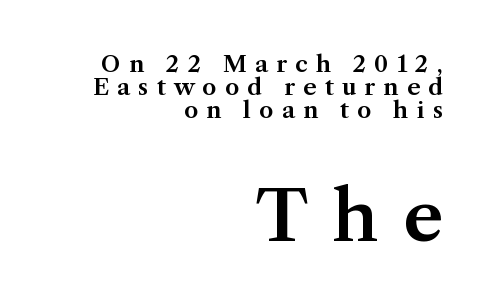
The image shows 69 px serif type, upright; set right-aligned, tight line spacing (1.01x), unusually wide letter spacing (+0.35 em), not underlined; the second (bottom) block is 3.0x larger; medium stroke contrast and a medium x-height.
